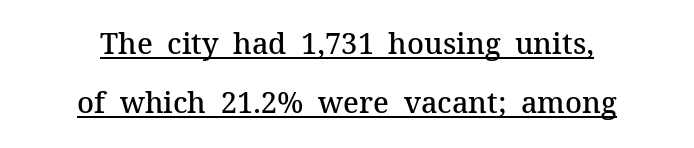
Each glyph is drawn with semibold strokes, heavier than normal yet not fully bold. Each new line begins a long way beneath the previous one. A serif font was chosen for this passage. Italic? Not at all — the glyphs are vertical.
